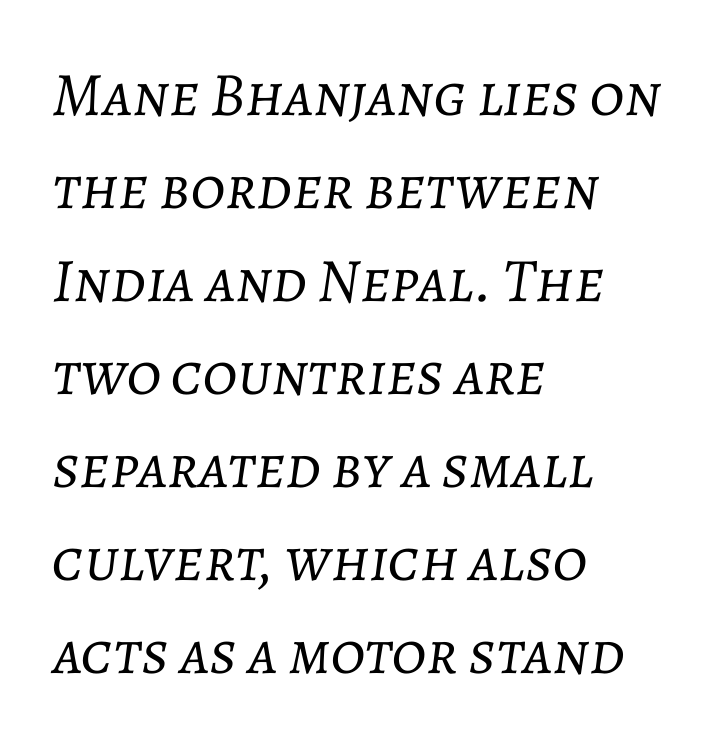
You could call the tracking neutral — neither tight nor loose. These lines are set flush left with a ragged right edge. Posture: slanted. The space between consecutive lines is moderate. The letters advance in unequal steps, a hallmark of proportional type. The font sits on the lighter half of the weight spectrum, regular included.
